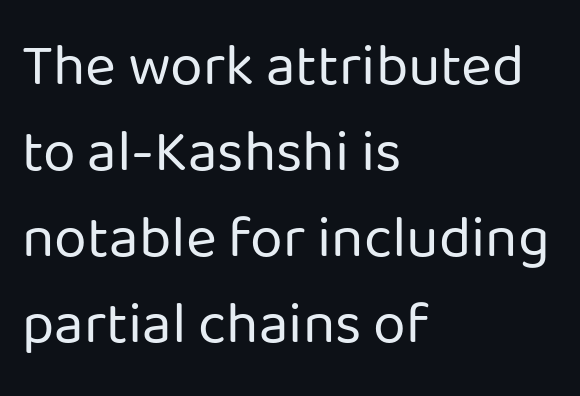
Short note: letters normally spaced. Decoration check: the copy has no underline. The face used here is proportionally spaced, like ordinary book or web type. Line spacing here is normal.
